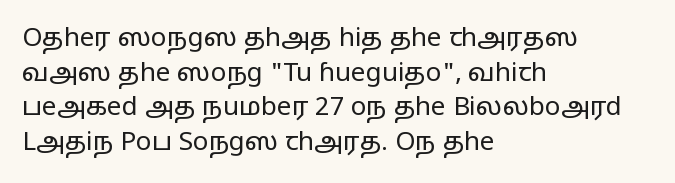
The image shows 26 px text type, upright; set left-aligned, normal line spacing (1.33x), normal letter spacing, not underlined.
